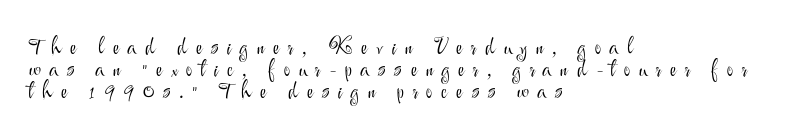
{"bold": "no", "underline": "no", "align": "left", "line_spacing": "tight", "line_spacing_ratio": 1.0, "letter_spacing": "wide", "letter_spacing_em": 0.39, "glyph_px": 22}
